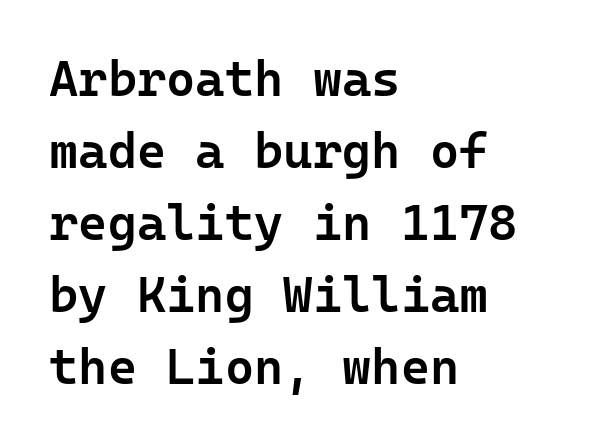
The image shows 50 px semibold sans-serif type, upright; set left-aligned, normal line spacing (1.44x), normal letter spacing, not underlined; low stroke contrast and a medium x-height.
